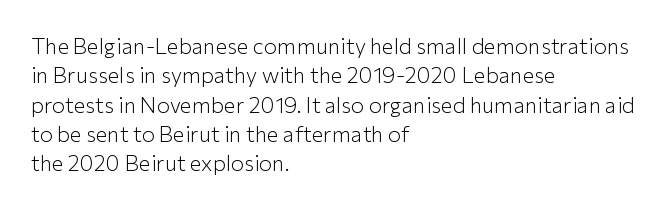
{"italic": "no", "bold": "no", "underline": "no", "align": "left", "line_spacing": "normal", "line_spacing_ratio": 1.33, "letter_spacing": "normal", "letter_spacing_em": 0.0, "glyph_px": 22}
